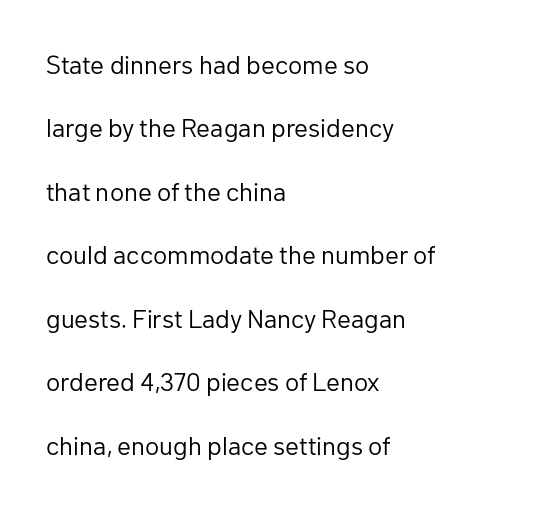
{"italic": "no", "bold": "no", "underline": "no", "align": "left", "line_spacing": "loose", "line_spacing_ratio": 2.44, "letter_spacing": "normal", "letter_spacing_em": 0.0, "glyph_px": 26}
